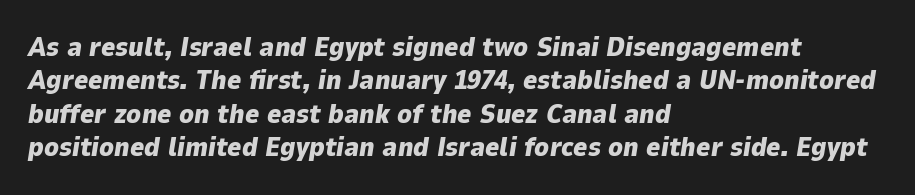
Q: Is the text bold? A: Yes.
Q: Is the text italic (slanted)? A: Yes, it leans right by about 9 degrees.
Q: Is the text underlined? A: No.
Q: How is the paragraph aligned? A: Left-aligned.
Q: Is the spacing between letters normal or unusually wide? A: Normal.
